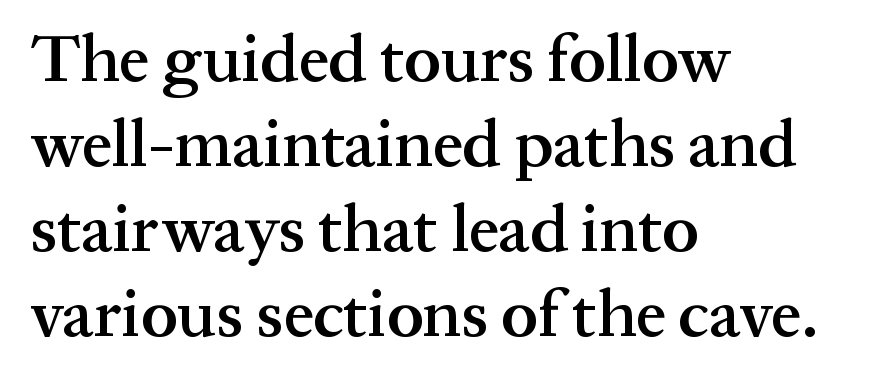
Every character sits straight up, as roman type does. Reading down the block, your eye returns to a fixed left position each line. Each new line begins a customary step beneath the previous one. Glyph-to-glyph distance matches everyday printed text. Stroke thickness is moderately raised; the sample reads as semibold.
